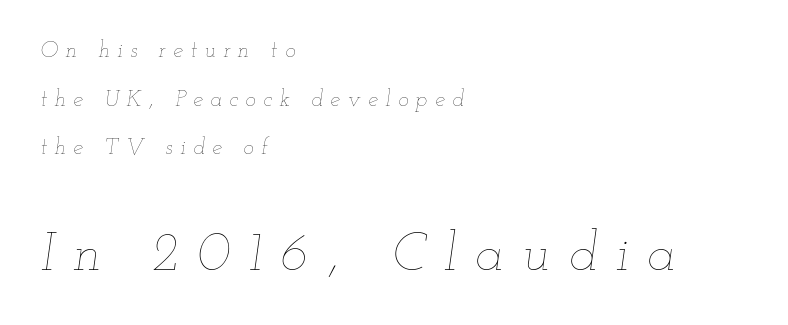
The image shows 54 px thin, wide type, italic (leaning right); set left-aligned, loose line spacing (2.21x), unusually wide letter spacing (+0.34 em), not underlined; the second (bottom) block is 2.45x larger; low stroke contrast and a small x-height.
